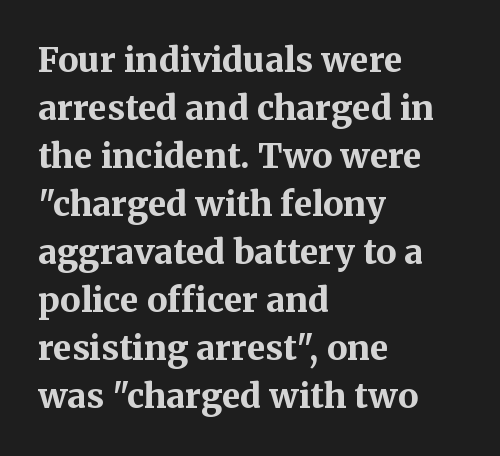
Q: Is the text bold? A: Yes.
Q: Is the text italic (slanted)? A: No, it is upright.
Q: Is the typeface a serif or a sans-serif typeface? A: Serif.
Q: Is the text underlined? A: No.
Q: How is the paragraph aligned? A: Left-aligned.
Q: Is the spacing between letters normal or unusually wide? A: Normal.
Q: Is the spacing between lines tight, normal or loose? A: Normal.
Q: Width (condensed, normal, or wide)? A: Normal.
Q: Stroke contrast? A: Medium.
Q: x-height? A: Medium.
Q: Monospaced? A: No.
